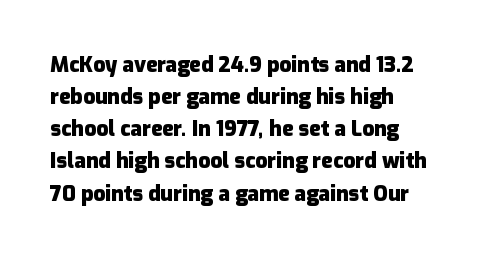
Tracking value appears to be zero — textbook default spacing. Is the type bold? Yes — the strokes are clearly thick and heavy. The block of text has a typical density, with ordinary space between rows. The rag falls on the right side of this text block. Words float on clear page, feet unadorned.
